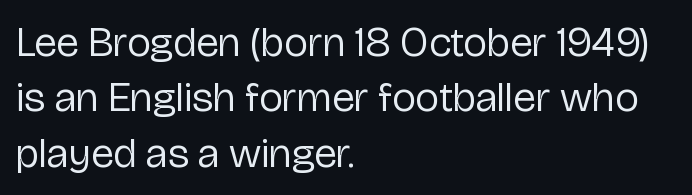
{"serif": "no", "italic": "no", "bold": "no", "weight": "regular", "width": "normal", "stroke_contrast": "low", "x_height": "medium", "monospaced": "no", "underline": "no", "align": "left", "line_spacing": "normal", "line_spacing_ratio": 1.32, "letter_spacing": "normal", "letter_spacing_em": 0.0, "glyph_px": 42}
